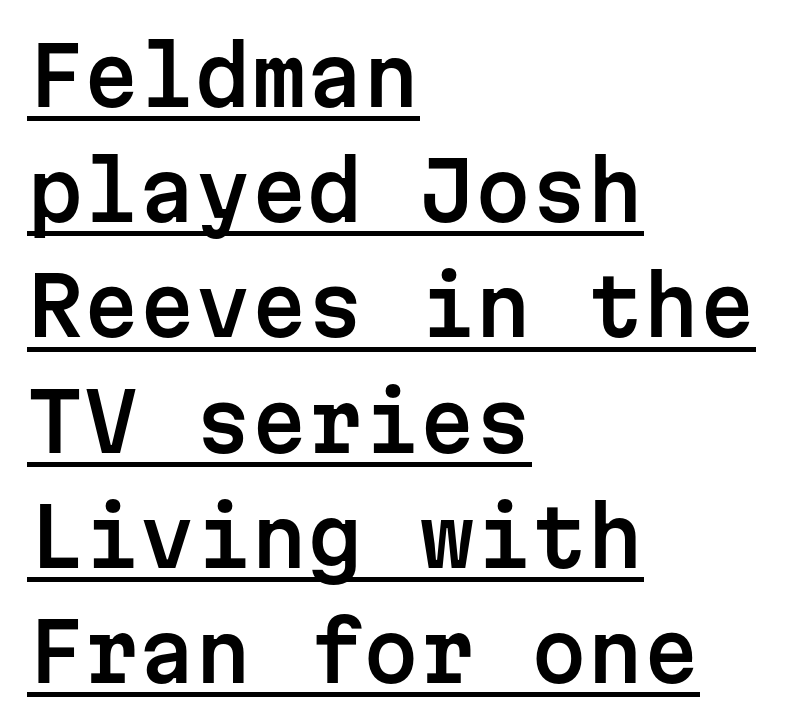
{"serif": "no", "italic": "no", "width": "normal", "stroke_contrast": "low", "x_height": "medium", "monospaced": "yes", "underline": "yes", "align": "left", "line_spacing": "normal", "line_spacing_ratio": 1.44, "letter_spacing": "normal", "letter_spacing_em": 0.0, "glyph_px": 80}
